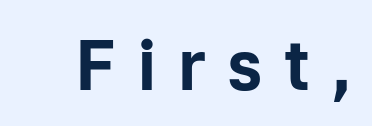
{"serif": "no", "italic": "no", "bold": "yes", "weight": "bold", "width": "normal", "stroke_contrast": "low", "x_height": "medium", "monospaced": "no", "underline": "no", "letter_spacing": "wide", "letter_spacing_em": 0.3, "glyph_px": 71}
